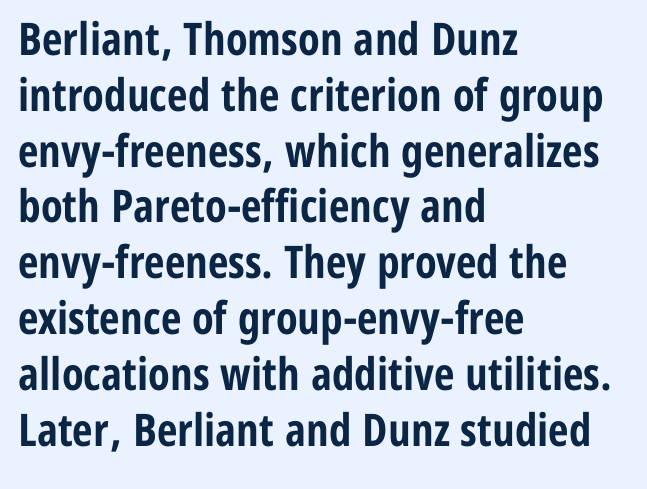
{"serif": "no", "italic": "no", "bold": "yes", "weight": "bold", "width": "condensed", "stroke_contrast": "low", "x_height": "medium", "monospaced": "no", "underline": "no", "align": "left", "line_spacing_ratio": 1.24, "letter_spacing": "normal", "letter_spacing_em": 0.0, "glyph_px": 45}
